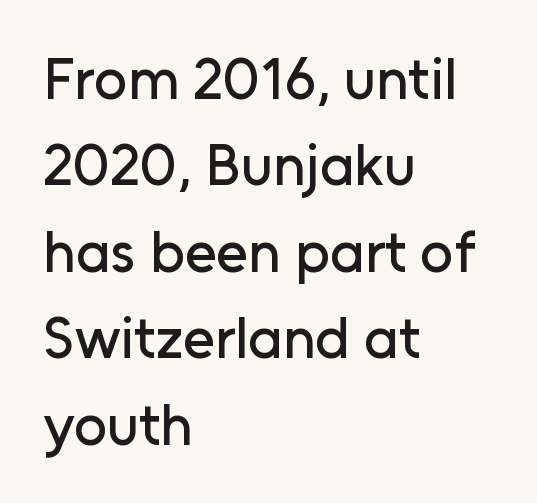
{"serif": "no", "italic": "no", "width": "normal", "stroke_contrast": "low", "x_height": "medium", "monospaced": "no", "underline": "no", "align": "left", "line_spacing": "normal", "line_spacing_ratio": 1.49, "letter_spacing": "normal", "letter_spacing_em": 0.0, "glyph_px": 58}
